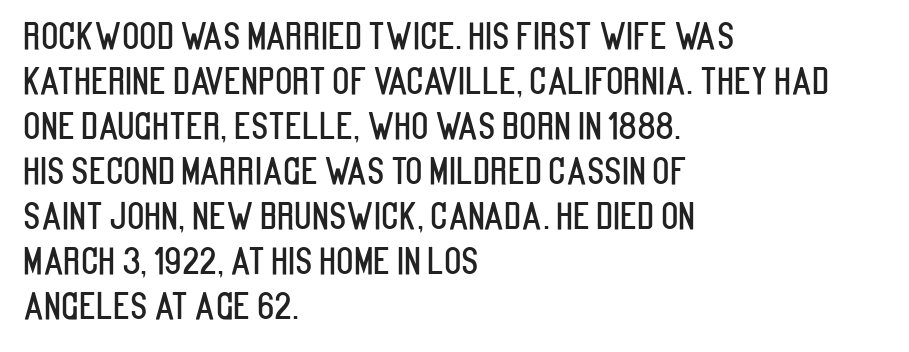
{"serif": "no", "italic": "no", "width": "condensed", "stroke_contrast": "low", "x_height": "large", "monospaced": "no", "underline": "no", "align": "left", "line_spacing": "normal", "line_spacing_ratio": 1.25, "letter_spacing": "normal", "letter_spacing_em": 0.0, "glyph_px": 36}
